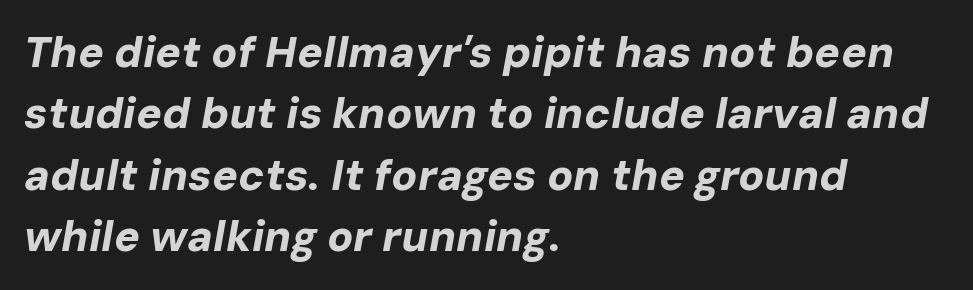
{"italic": "yes", "lean": "right", "slant_degrees": 10, "bold": "yes", "weight": "bold", "width": "normal", "stroke_contrast": "low", "x_height": "medium", "monospaced": "no", "underline": "no", "align": "left", "line_spacing": "normal", "line_spacing_ratio": 1.43, "letter_spacing": "normal", "letter_spacing_em": 0.0, "glyph_px": 43}
